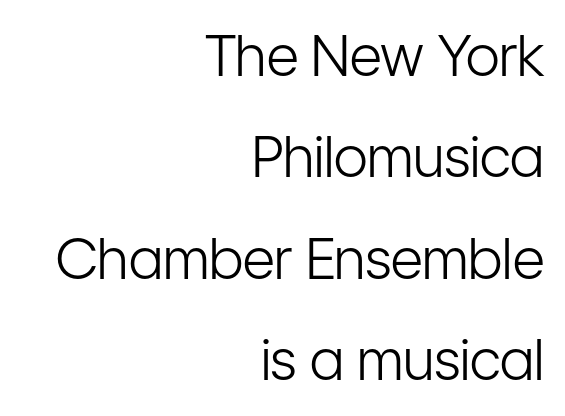
Caption: multi-line text, flush right, ragged left. These lines are rendered in a variable-pitch font. To sum up the face: it is a sans, with no serifs. Honestly, the letter spacing is just normal — you wouldn't notice it. A bare baseline throughout the passage.
